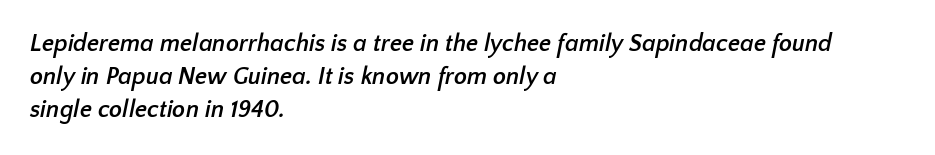
The image shows 24 px bold type; set left-aligned, normal line spacing (1.38x), normal letter spacing, not underlined.
